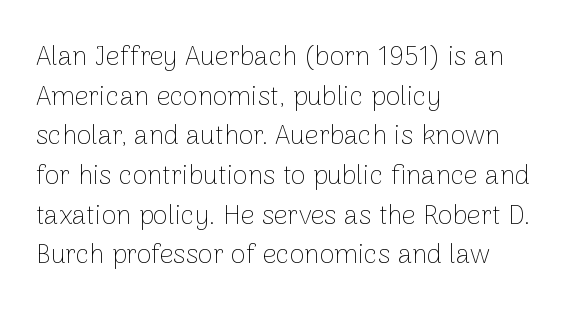
The image shows 27 px text type, upright; set left-aligned, normal line spacing (1.47x), normal letter spacing, not underlined.
